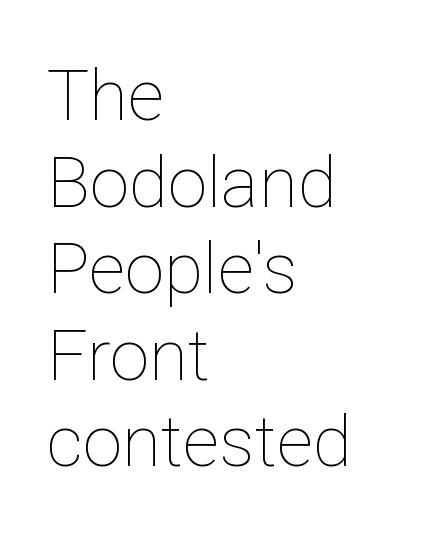
{"italic": "no", "bold": "no", "weight": "thin", "width": "normal", "stroke_contrast": "low", "x_height": "medium", "monospaced": "no", "underline": "no", "align": "left", "line_spacing_ratio": 1.22, "letter_spacing": "normal", "letter_spacing_em": 0.0, "glyph_px": 71}
